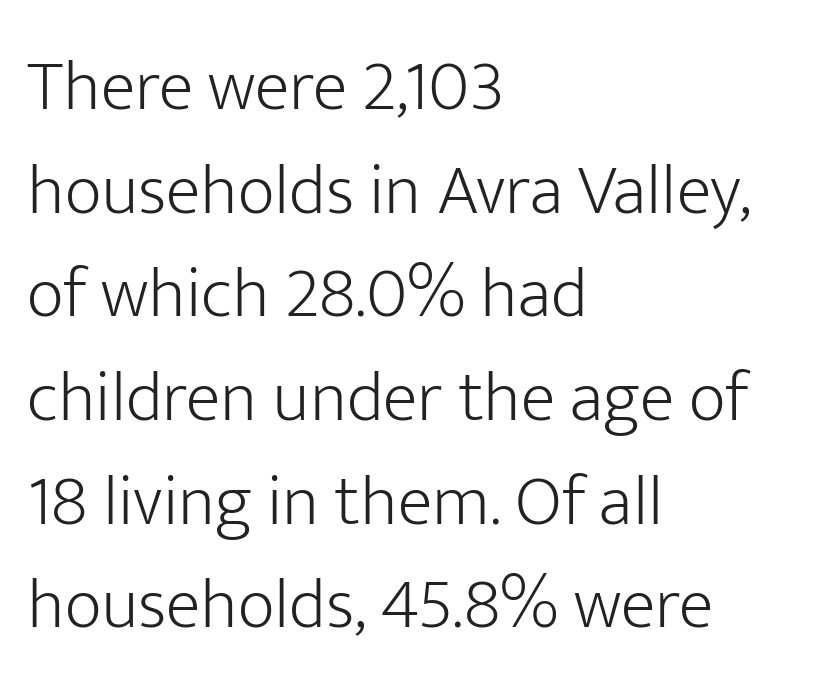
The gap between lines stays unmarked. Caption: multi-line text, flush left, ragged right. Italic: no, the glyphs are upright roman. This sample uses a sans-serif face.
